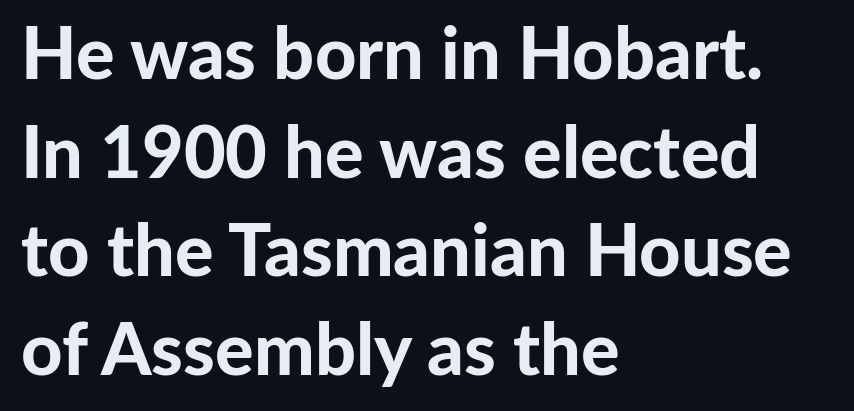
The image shows 72 px bold sans-serif type, upright; set left-aligned, normal line spacing (1.37x), normal letter spacing, not underlined; low stroke contrast and a medium x-height.
